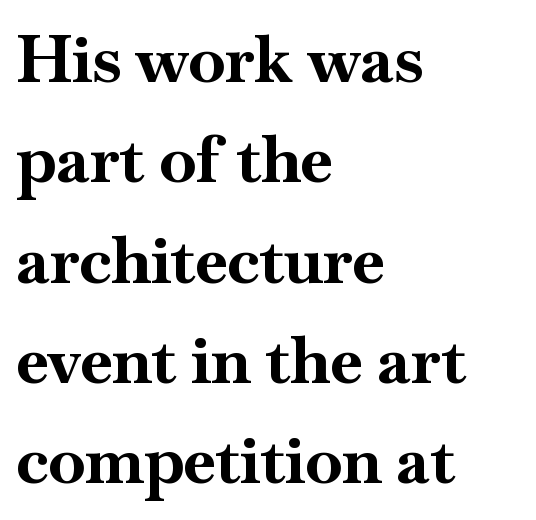
Q: Is the text bold? A: Yes.
Q: Is the text italic (slanted)? A: No, it is upright.
Q: Is the typeface a serif or a sans-serif typeface? A: Serif.
Q: Is the text underlined? A: No.
Q: How is the paragraph aligned? A: Left-aligned.
Q: Is the spacing between letters normal or unusually wide? A: Normal.
Q: Is the spacing between lines tight, normal or loose? A: Normal.
Q: Width (condensed, normal, or wide)? A: Normal.
Q: Stroke contrast? A: High.
Q: x-height? A: Small.
Q: Monospaced? A: No.
